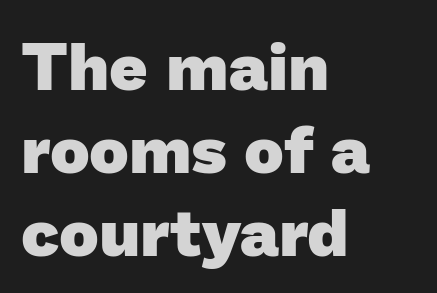
Heavy-handed strokes throughout: this text is bold. To sum up the face: it is a sans, with no serifs. Underlining? Definitely not there. Horizontally, the lines are justified to the leading edge only. The line texture is even and compact thanks to regular tracking. These lines are rendered in a variable-pitch font.
